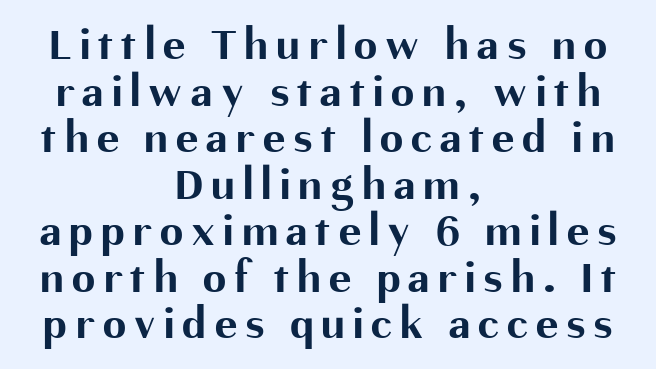
The leading is snug, giving the passage a crowded texture. Unmarked baselines from the first word to the last. The specimen reads as upright at a glance. You could not count columns in this text — the font is proportionally spaced. Line starts and ends both wander, symmetrically.
